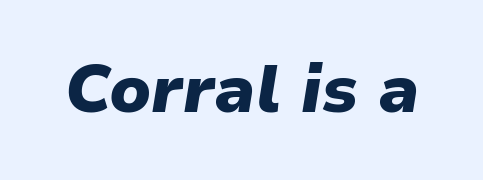
Q: Is the text bold? A: Yes.
Q: Is the text italic (slanted)? A: Yes, it leans right by about 9 degrees.
Q: Is the text underlined? A: No.
Q: Is the spacing between letters normal or unusually wide? A: Normal.
Q: Width (condensed, normal, or wide)? A: Normal.
Q: Stroke contrast? A: Low.
Q: x-height? A: Medium.
Q: Monospaced? A: No.
